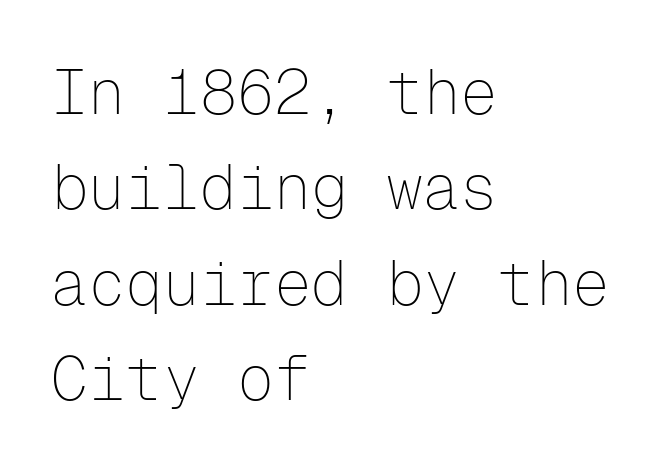
The strip under each line holds only bare page. Line spacing here is normal. The letterforms sit shoulder to shoulder at normal distance. In terms of letterform style, serifs are entirely absent. The lines are quadded left. The font is comparable to plain body text, perhaps lighter.
